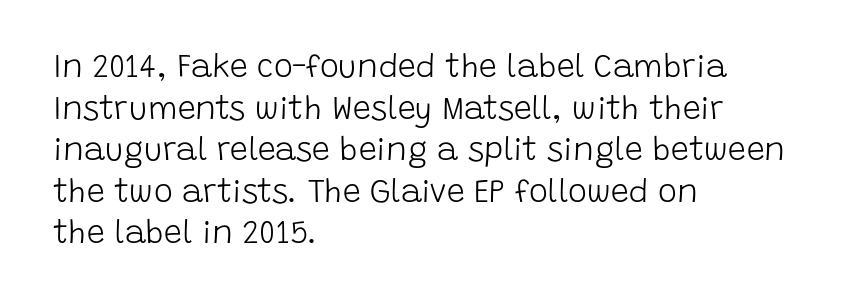
Nope, not italic — everything's standing straight. Short and long lines alike share a common starting point at left. No heavy texture on the line: the type isn't bold. Stroke terminals: plain, sans-serif. Vertically, the passage feels balanced, rows spaced as you'd expect.
